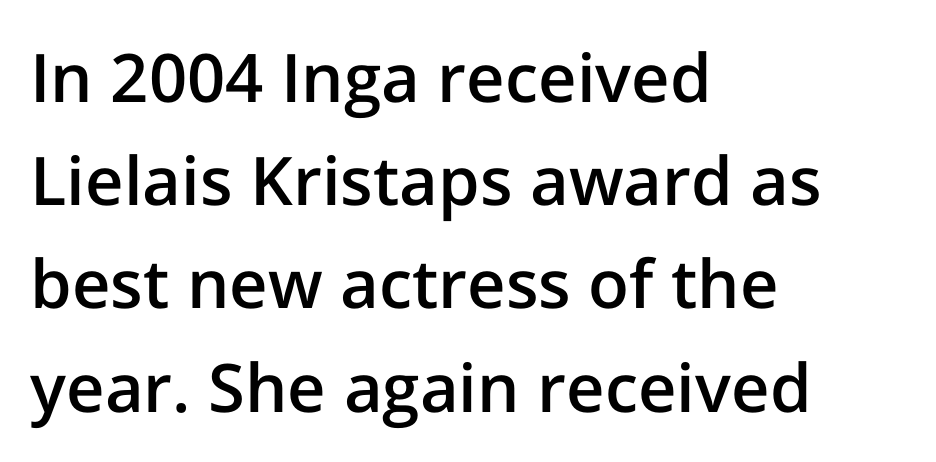
These lines sit exactly where default settings would place them. Typographically, this falls in the sans-serif category. The letterforms sit shoulder to shoulder at normal distance. Each letter keeps its own natural width here, so spacing adapts to shape.
